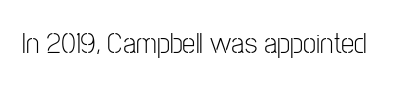
Think of a printed novel: that variable character pitch is what you see here. Italic: no, the glyphs are upright roman. The specimen omits any rule beneath the text block's lines. Compared with a typical body face, this is equally light or lighter still.
